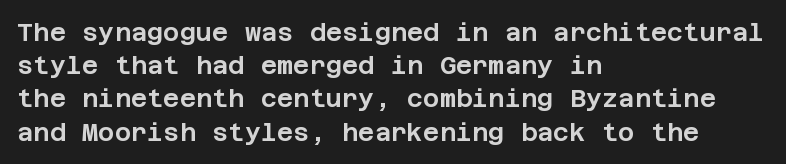
The image shows 25 px text type, upright; set left-aligned, normal line spacing (1.33x), normal letter spacing, not underlined.
